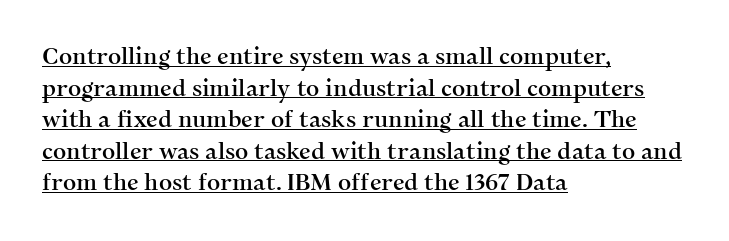
Q: Is the text italic (slanted)? A: No, it is upright.
Q: Is the text underlined? A: Yes.
Q: How is the paragraph aligned? A: Left-aligned.
Q: Is the spacing between letters normal or unusually wide? A: Normal.
Q: Is the spacing between lines tight, normal or loose? A: Normal.
